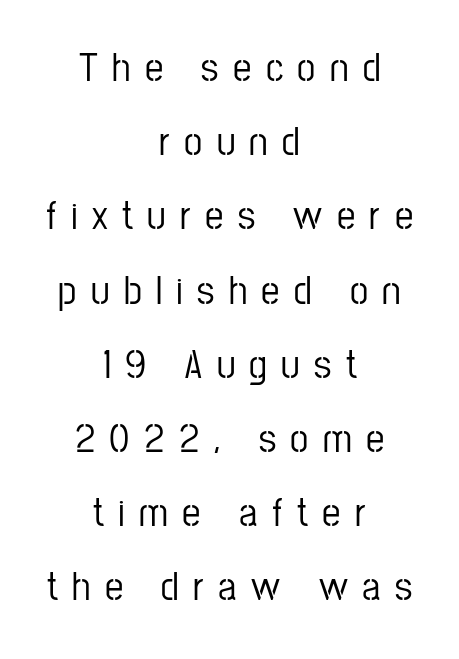
The image shows 41 px condensed sans-serif type, upright; set centered, line spacing 1.81x, unusually wide letter spacing (+0.35 em), not underlined; low stroke contrast and a medium x-height.
